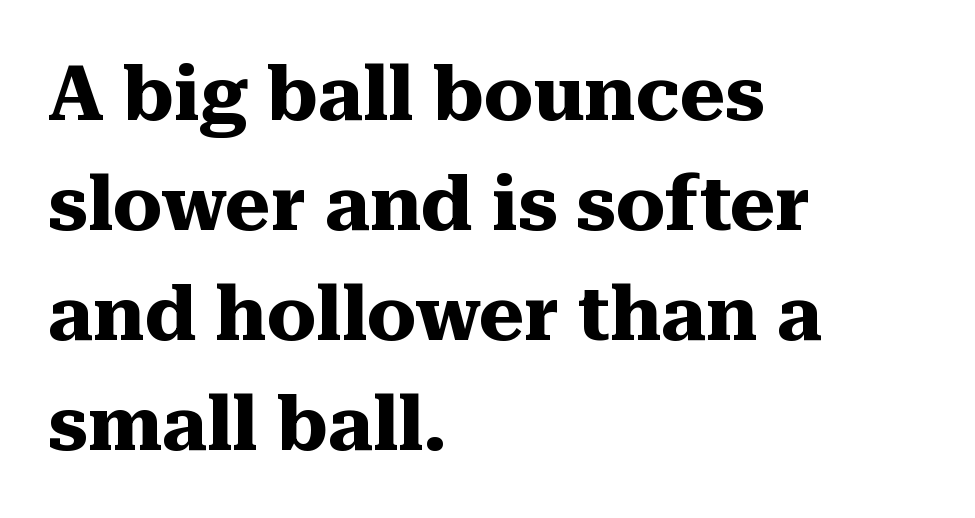
The image shows 77 px heavy serif type, upright; set left-aligned, normal line spacing (1.43x), normal letter spacing, not underlined; medium stroke contrast and a medium x-height.
